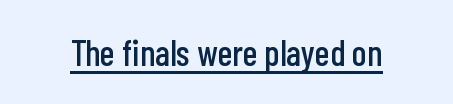
The image shows 36 px condensed sans-serif type, upright; set normal letter spacing, underlined; low stroke contrast and a medium x-height.
